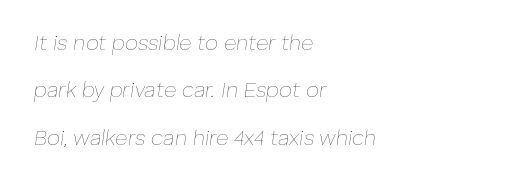
The image shows 21 px text type, italic (leaning right); set left-aligned, loose line spacing (2.26x), normal letter spacing, not underlined.
